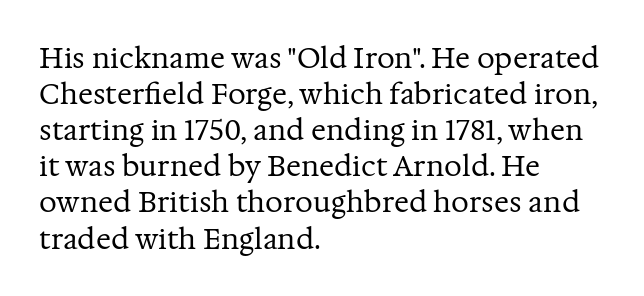
{"serif": "yes", "italic": "no", "bold": "no", "weight": "regular", "width": "normal", "stroke_contrast": "medium", "x_height": "medium", "monospaced": "no", "underline": "no", "align": "left", "line_spacing": "normal", "line_spacing_ratio": 1.29, "letter_spacing": "normal", "letter_spacing_em": 0.0, "glyph_px": 28}
